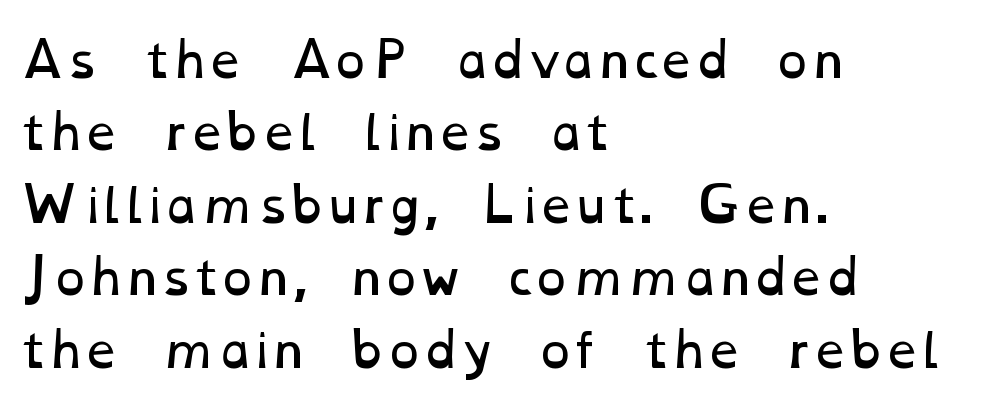
Q: Is the text bold? A: No.
Q: Is the text underlined? A: No.
Q: How is the paragraph aligned? A: Left-aligned.
Q: Is the spacing between letters normal or unusually wide? A: Normal.
Q: Is the spacing between lines tight, normal or loose? A: Normal.
Q: Width (condensed, normal, or wide)? A: Wide.
Q: Stroke contrast? A: Low.
Q: x-height? A: Medium.
Q: Monospaced? A: No.
